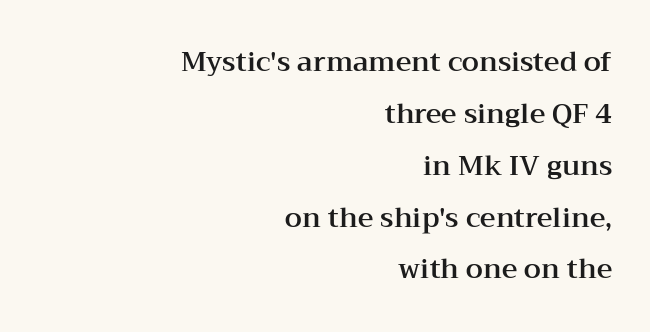
The image shows 27 px text type, upright; set right-aligned, loose line spacing (1.92x), normal letter spacing, not underlined.
